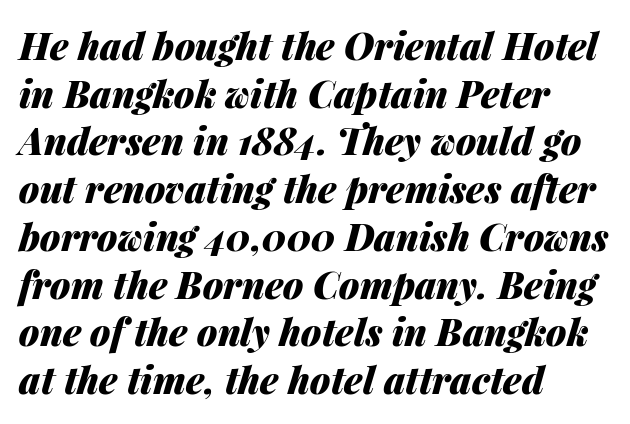
{"italic": "yes", "lean": "right", "slant_degrees": 14, "bold": "yes", "weight": "heavy", "width": "normal", "stroke_contrast": "medium", "x_height": "medium", "monospaced": "no", "underline": "no", "align": "left", "line_spacing": "normal", "line_spacing_ratio": 1.29, "letter_spacing": "normal", "letter_spacing_em": 0.0, "glyph_px": 37}
